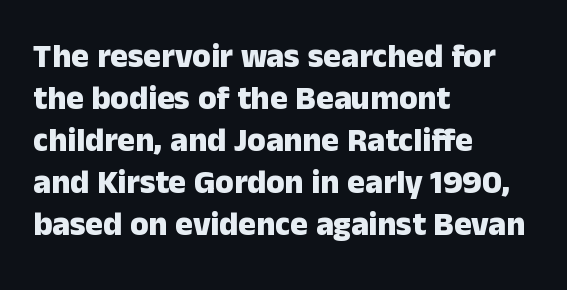
The image shows 33 px heavy sans-serif type, upright; set left-aligned, normal line spacing (1.27x), normal letter spacing, not underlined; low stroke contrast and a medium x-height.
